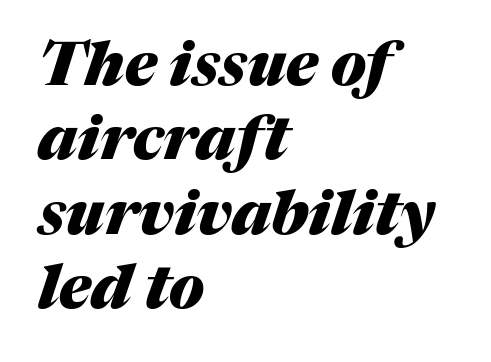
{"italic": "yes", "lean": "right", "slant_degrees": 17, "bold": "yes", "weight": "heavy", "width": "normal", "stroke_contrast": "medium", "x_height": "medium", "monospaced": "no", "underline": "no", "align": "left", "line_spacing_ratio": 1.22, "letter_spacing": "normal", "letter_spacing_em": 0.0, "glyph_px": 61}
